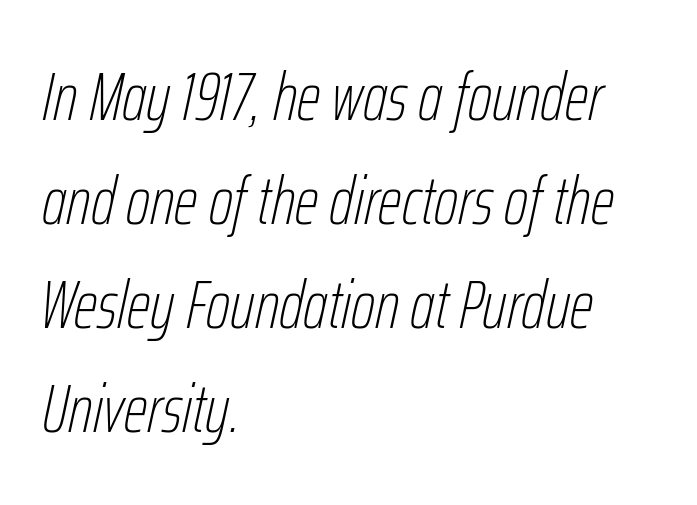
Q: Is the text bold? A: No.
Q: Is the text italic (slanted)? A: Yes, it leans right by about 12 degrees.
Q: Is the text underlined? A: No.
Q: How is the paragraph aligned? A: Left-aligned.
Q: Is the spacing between letters normal or unusually wide? A: Normal.
Q: Is the spacing between lines tight, normal or loose? A: Normal.
Q: Width (condensed, normal, or wide)? A: Condensed.
Q: Stroke contrast? A: Low.
Q: x-height? A: Medium.
Q: Monospaced? A: No.
